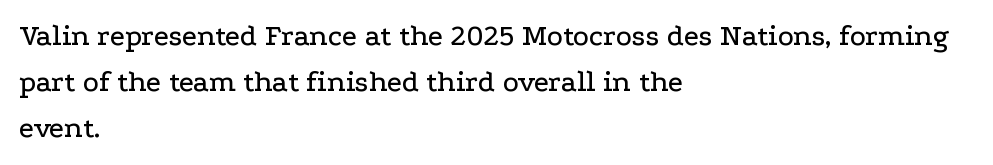
The passage is arranged the way most books set body copy — flush left. Spacing between characters is what you'd get straight out of the box. Is there much room between lines? A standard amount, neither cramped nor airy. These lines are rendered in a variable-pitch font.
